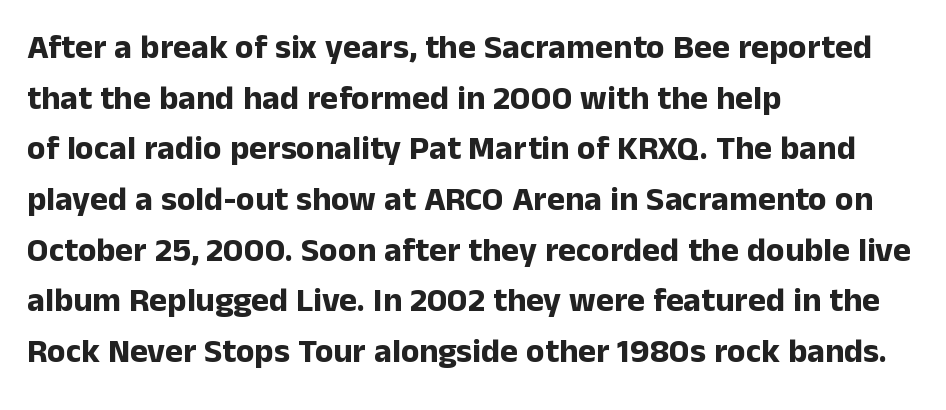
{"serif": "no", "italic": "no", "bold": "yes", "weight": "bold", "width": "normal", "stroke_contrast": "low", "x_height": "medium", "monospaced": "no", "underline": "no", "align": "left", "line_spacing": "normal", "line_spacing_ratio": 1.49, "letter_spacing": "normal", "letter_spacing_em": 0.0, "glyph_px": 34}
